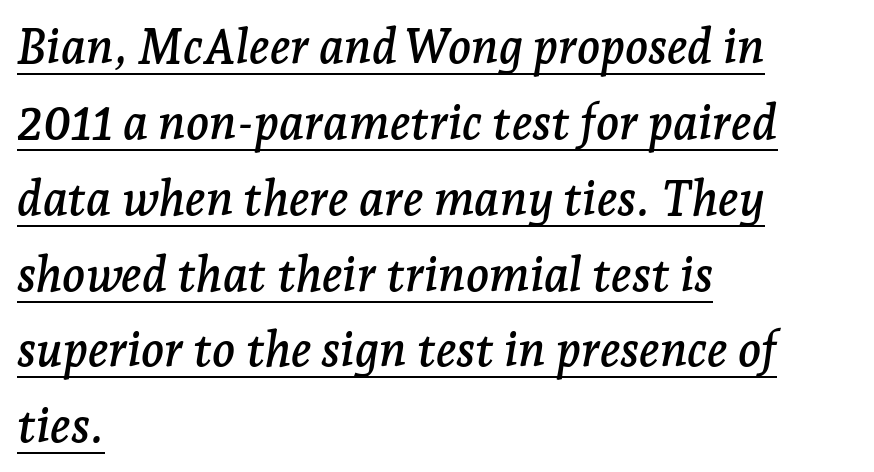
The image shows 48 px serif type, italic (leaning right); set left-aligned, normal line spacing (1.58x), normal letter spacing, underlined; low stroke contrast and a medium x-height.
